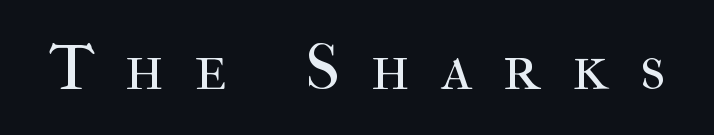
Q: Is the text bold? A: No.
Q: Is the text italic (slanted)? A: No, it is upright.
Q: Is the typeface a serif or a sans-serif typeface? A: Serif.
Q: Is the text underlined? A: No.
Q: Is the spacing between letters normal or unusually wide? A: Unusually wide.
Q: Width (condensed, normal, or wide)? A: Normal.
Q: Stroke contrast? A: High.
Q: x-height? A: Medium.
Q: Monospaced? A: No.
